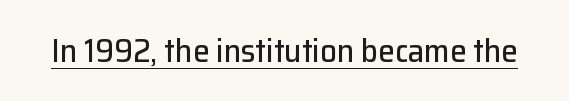
Glance below the letters and you will spot a drawn line. What stands out about the letter spacing? Nothing — it is the standard amount. The face used here is proportionally spaced, like ordinary book or web type. Font category for this specimen: sans-serif. It's the straight-up-and-down kind of type.
